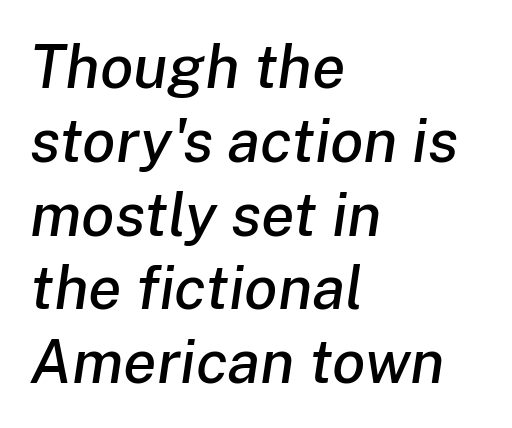
Q: Is the text italic (slanted)? A: Yes, it leans right by about 8 degrees.
Q: Is the text underlined? A: No.
Q: How is the paragraph aligned? A: Left-aligned.
Q: Is the spacing between letters normal or unusually wide? A: Normal.
Q: Width (condensed, normal, or wide)? A: Normal.
Q: Stroke contrast? A: Low.
Q: x-height? A: Medium.
Q: Monospaced? A: No.
